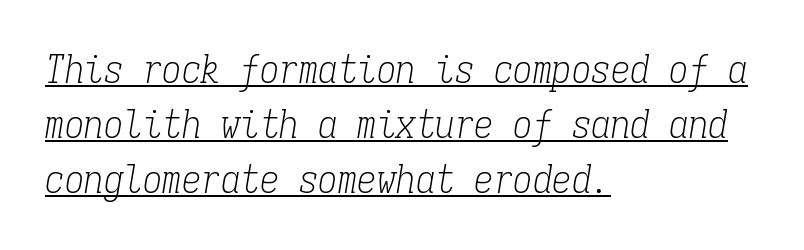
Q: Is the text bold? A: No.
Q: Is the text italic (slanted)? A: Yes, it leans right by about 9 degrees.
Q: Is the typeface a serif or a sans-serif typeface? A: Serif.
Q: Is the text underlined? A: Yes.
Q: How is the paragraph aligned? A: Left-aligned.
Q: Is the spacing between letters normal or unusually wide? A: Normal.
Q: Is the spacing between lines tight, normal or loose? A: Normal.
Q: Width (condensed, normal, or wide)? A: Condensed.
Q: Stroke contrast? A: Low.
Q: x-height? A: Medium.
Q: Monospaced? A: Yes.
